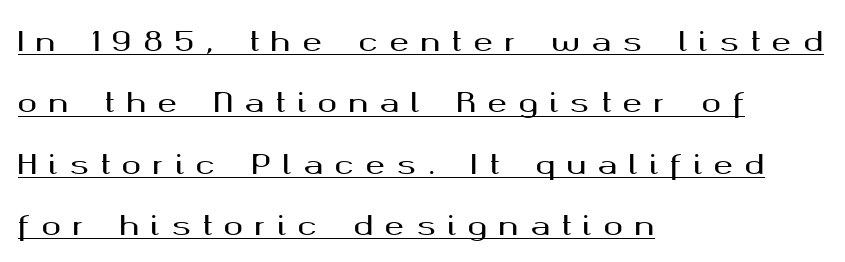
{"italic": "no", "underline": "yes", "align": "left", "line_spacing": "loose", "line_spacing_ratio": 2.36, "letter_spacing": "wide", "letter_spacing_em": 0.45, "glyph_px": 26}
